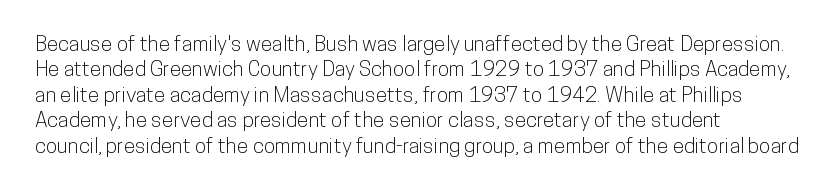
The image shows 21 px text type, upright; set left-aligned, line spacing 1.21x, normal letter spacing, not underlined.
